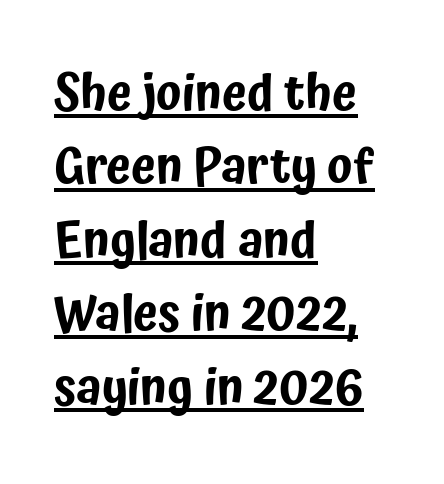
The lines sit at an ordinary, default distance from one another. The designer went with a sans here, leaving each stem footless. Do the characters align in a grid? No, the font is proportional. This sample is left-justified, so line endings fall wherever the words run out. Here the glyphs are tracked normally, forming tight word shapes. This rendering features underlined lettering.
